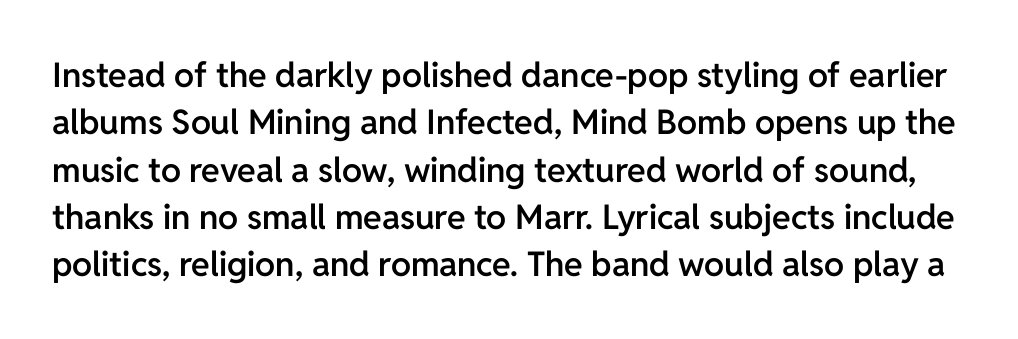
Notice how the stems are strictly vertical — no italics here. The rendering uses a semibold face; strokes are thickened but not to full bold. The face used here is proportionally spaced, like ordinary book or web type. This block has exactly the height ordinary leading produces. Is this a sans? Yes — the strokes have no serifs.
